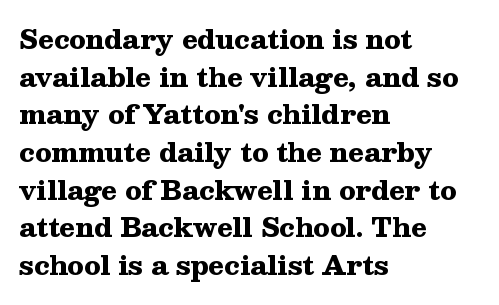
On the weight axis this lands at bold, roughly 700. Words float on clear page, feet unadorned. Interline gaps are of average width in this sample. The rendering keeps characters at their native spacing. In terms of posture, this sample is upright.
